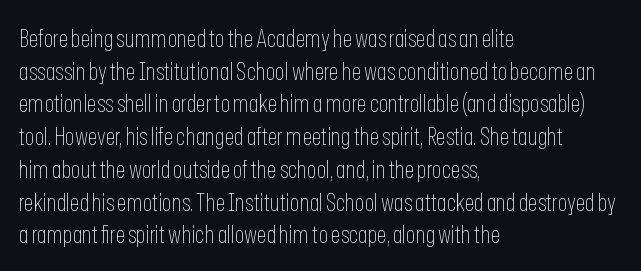
Q: Is the text bold? A: No.
Q: Is the text italic (slanted)? A: No, it is upright.
Q: Is the text underlined? A: No.
Q: How is the paragraph aligned? A: Left-aligned.
Q: Is the spacing between letters normal or unusually wide? A: Normal.
Q: Is the spacing between lines tight, normal or loose? A: Normal.
